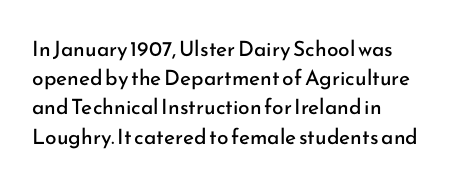
{"italic": "no", "bold": "no", "underline": "no", "line_spacing": "normal", "line_spacing_ratio": 1.39, "letter_spacing": "normal", "letter_spacing_em": 0.0, "glyph_px": 21}
